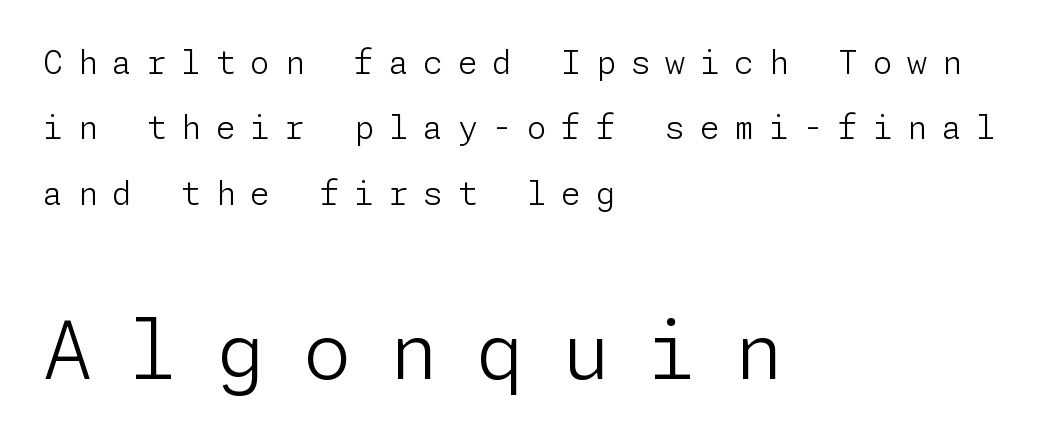
Q: Is the text bold? A: No.
Q: Is the text italic (slanted)? A: No, it is upright.
Q: Is the typeface a serif or a sans-serif typeface? A: Sans-serif.
Q: Is the text underlined? A: No.
Q: How is the paragraph aligned? A: Left-aligned.
Q: Is the spacing between letters normal or unusually wide? A: Unusually wide.
Q: Is the spacing between lines tight, normal or loose? A: Loose.
Q: Which block of text is set in a larger size, the first (top) or the second (bottom)? A: The second (bottom) one.
Q: Width (condensed, normal, or wide)? A: Normal.
Q: Stroke contrast? A: Low.
Q: x-height? A: Medium.
